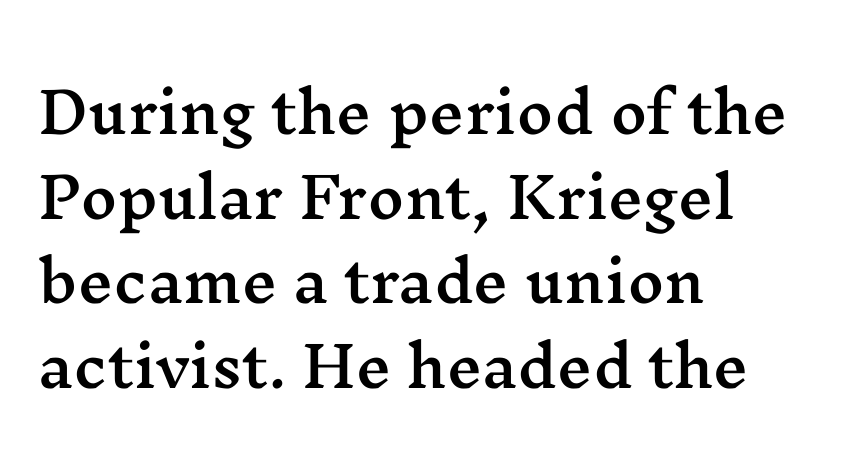
Students, observe: this is what conventionally led text looks like. You can tell it's not italic because the verticals are truly vertical. These lines are rendered in a variable-pitch font. Glyph-to-glyph distance matches everyday printed text. Type style note: has serifs.
